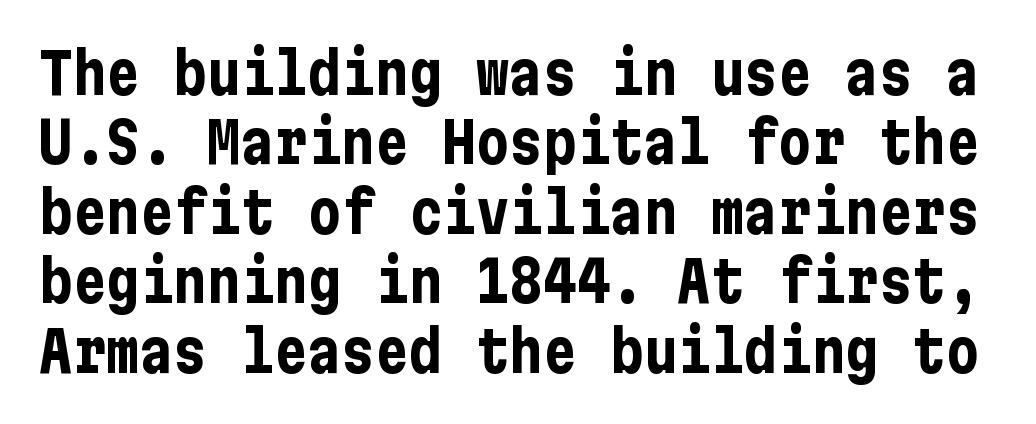
Default kerning and tracking; the words read as compact shapes. Examine the stroke ends and you'll find no serifs. The rendering uses a bold face; every stroke is thick and dark. Rendered with straight, roman letterforms.
